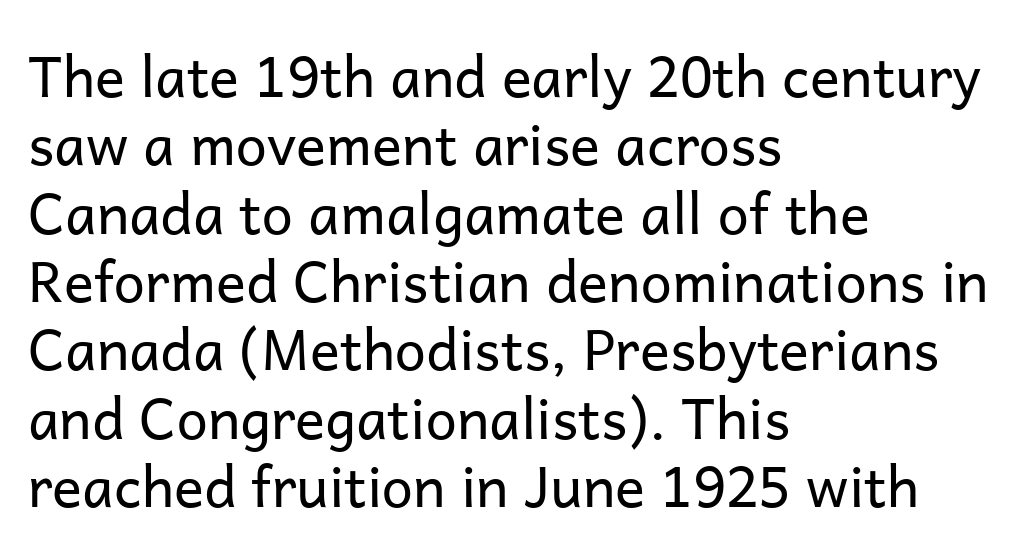
The string is rendered with underlining switched off. The paragraph shown leans on its left margin. Think of a printed novel: that variable character pitch is what you see here. A quiet, ordinary-to-light weight characterises the typeface. Notice how the stems are strictly vertical — no italics here.
